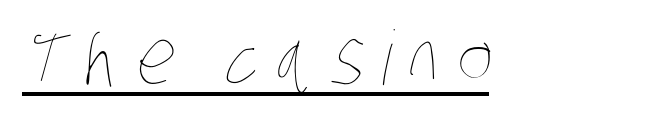
The image shows 75 px thin, condensed type; set unusually wide letter spacing (+0.23 em), underlined; low stroke contrast and a large x-height.
